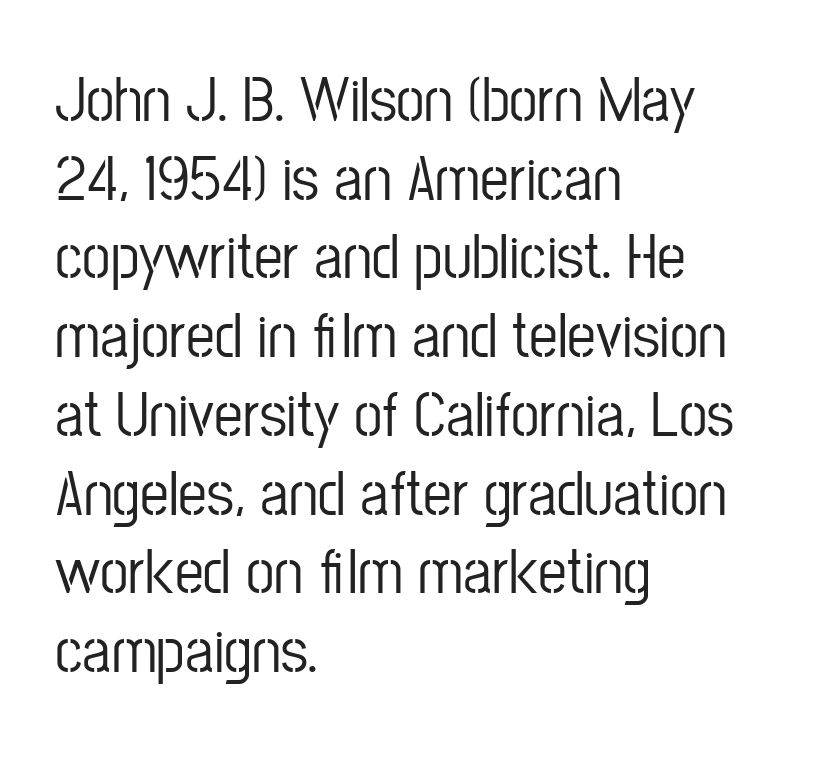
No extra tracking has been applied to these lines. The space directly below the letters is spotless. Nope, not italic — everything's standing straight. Each letter keeps its own natural width here, so spacing adapts to shape. The designer went with a sans here, leaving each stem footless. Every row of glyphs begins at an identical x-position on the left.
